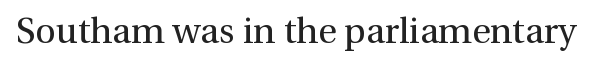
Q: Is the text bold? A: No.
Q: Is the text italic (slanted)? A: No, it is upright.
Q: Is the typeface a serif or a sans-serif typeface? A: Serif.
Q: Is the text underlined? A: No.
Q: Is the spacing between letters normal or unusually wide? A: Normal.
Q: Width (condensed, normal, or wide)? A: Normal.
Q: x-height? A: Medium.
Q: Monospaced? A: No.
